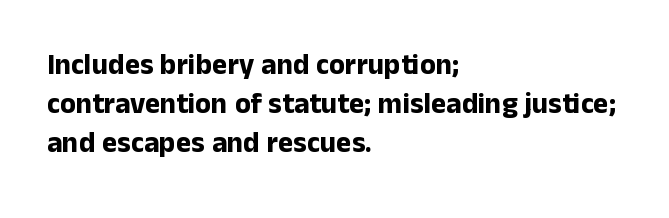
Q: Is the text bold? A: Yes.
Q: Is the text italic (slanted)? A: No, it is upright.
Q: Is the typeface a serif or a sans-serif typeface? A: Sans-serif.
Q: Is the text underlined? A: No.
Q: How is the paragraph aligned? A: Left-aligned.
Q: Is the spacing between letters normal or unusually wide? A: Normal.
Q: Is the spacing between lines tight, normal or loose? A: Normal.
Q: Width (condensed, normal, or wide)? A: Normal.
Q: Stroke contrast? A: Low.
Q: x-height? A: Medium.
Q: Monospaced? A: No.
